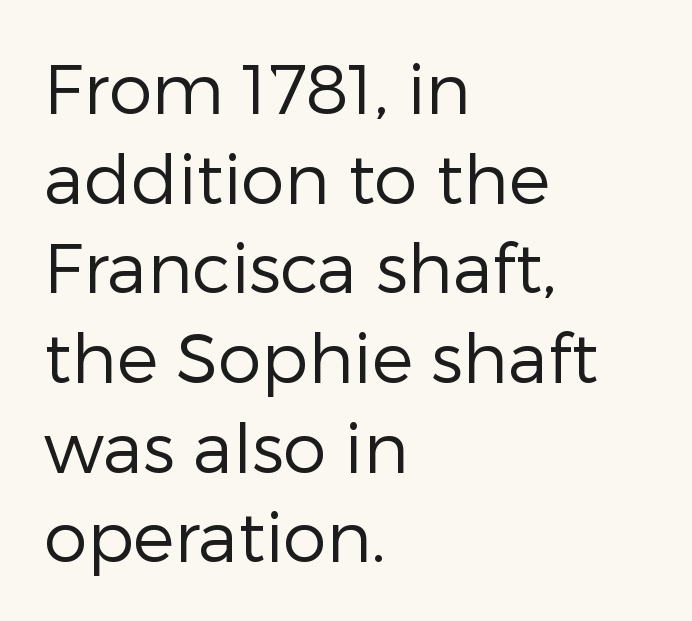
The weight tops out at a normal text grade. Spacing between characters is what you'd get straight out of the box. Each letter's strokes conclude bluntly, with no projecting serifs. The rendering uses a moderate line-height, typical for paragraphs. The lines in this sample share a left origin and differ only in where they stop. Looks like regular typesetting: each glyph gets only the width it needs.
